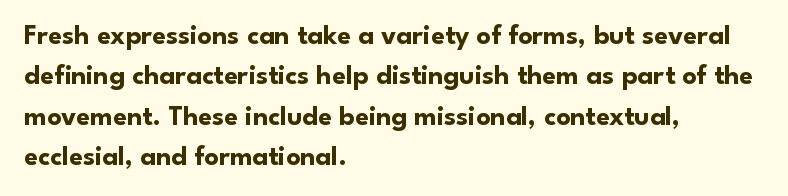
The image shows 28 px bold sans-serif type, upright; set left-aligned, normal line spacing (1.44x), normal letter spacing, not underlined; low stroke contrast and a small x-height.
